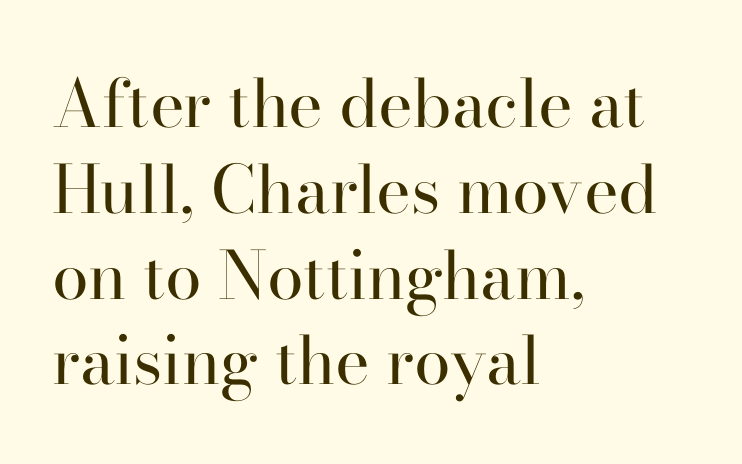
Q: Is the text bold? A: No.
Q: Is the text italic (slanted)? A: No, it is upright.
Q: Is the typeface a serif or a sans-serif typeface? A: Serif.
Q: Is the text underlined? A: No.
Q: How is the paragraph aligned? A: Left-aligned.
Q: Is the spacing between letters normal or unusually wide? A: Normal.
Q: Is the spacing between lines tight, normal or loose? A: Normal.
Q: Width (condensed, normal, or wide)? A: Normal.
Q: Stroke contrast? A: High.
Q: x-height? A: Small.
Q: Monospaced? A: No.
